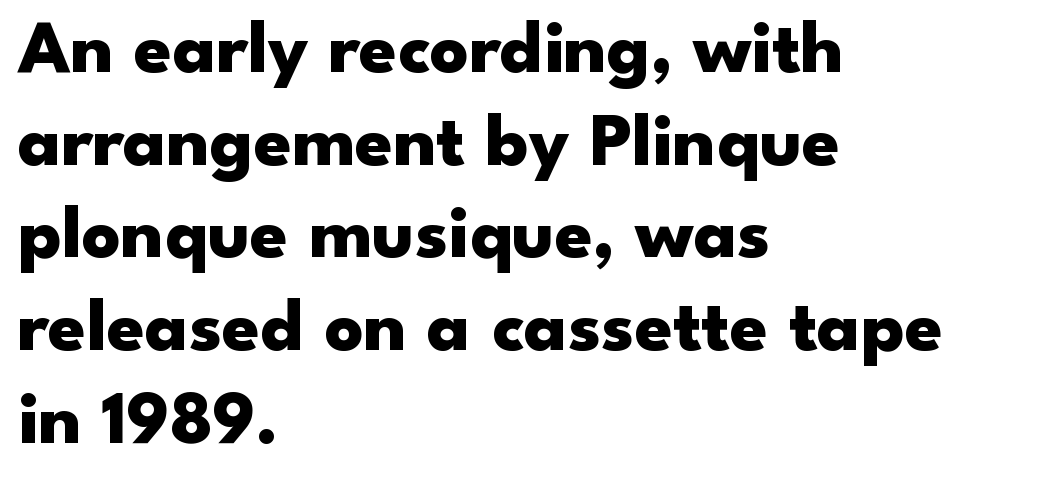
{"serif": "no", "italic": "no", "bold": "yes", "weight": "heavy", "width": "wide", "stroke_contrast": "low", "x_height": "small", "monospaced": "no", "underline": "no", "align": "left", "line_spacing_ratio": 1.22, "letter_spacing": "normal", "letter_spacing_em": 0.0, "glyph_px": 76}
